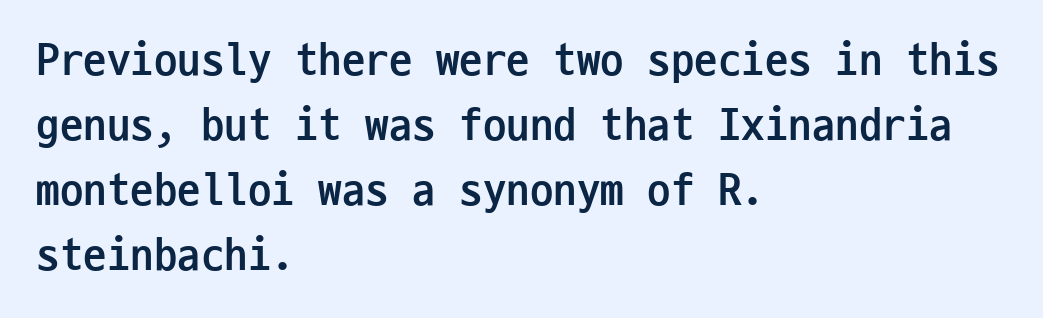
Q: Is the text bold? A: Yes.
Q: Is the text italic (slanted)? A: No, it is upright.
Q: Is the typeface a serif or a sans-serif typeface? A: Sans-serif.
Q: Is the text underlined? A: No.
Q: How is the paragraph aligned? A: Left-aligned.
Q: Is the spacing between letters normal or unusually wide? A: Normal.
Q: Is the spacing between lines tight, normal or loose? A: Normal.
Q: Width (condensed, normal, or wide)? A: Condensed.
Q: Stroke contrast? A: Low.
Q: x-height? A: Medium.
Q: Monospaced? A: Yes.
